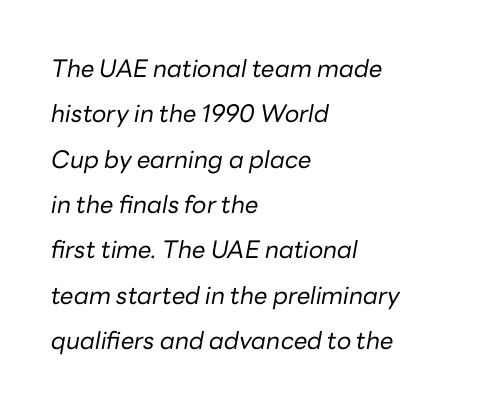
Q: Is the text bold? A: No.
Q: Is the text italic (slanted)? A: Yes, it leans right by about 10 degrees.
Q: Is the text underlined? A: No.
Q: How is the paragraph aligned? A: Left-aligned.
Q: Is the spacing between letters normal or unusually wide? A: Normal.
